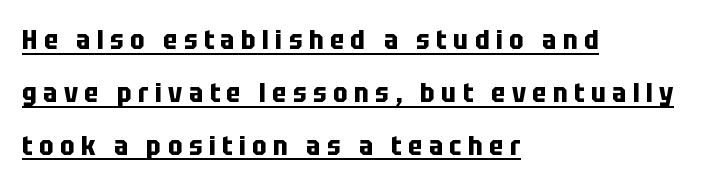
Q: Is the text bold? A: Yes.
Q: Is the text italic (slanted)? A: No, it is upright.
Q: Is the text underlined? A: Yes.
Q: How is the paragraph aligned? A: Left-aligned.
Q: Is the spacing between letters normal or unusually wide? A: Unusually wide.
Q: Is the spacing between lines tight, normal or loose? A: Loose.
